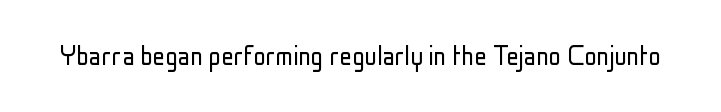
Here the designer chose a conventional face with non-uniform glyph widths. Serif or sans? Sans — the stroke terminals are bare. The lettering holds an erect, upright posture throughout. A quiet, ordinary-to-light weight characterises the typeface. The gaps between neighbouring characters are ordinary and unremarkable.
